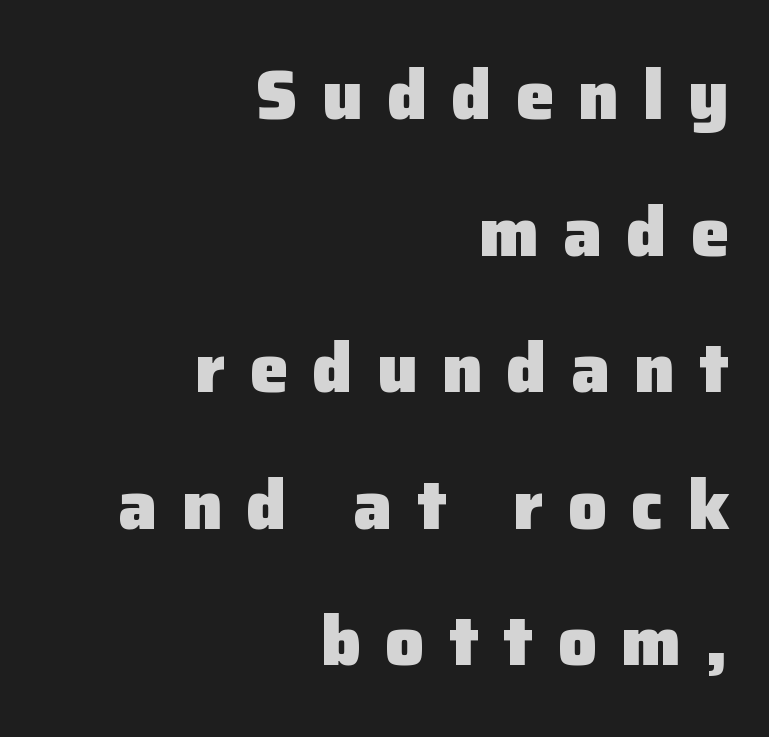
Q: Is the text bold? A: Yes.
Q: Is the text italic (slanted)? A: No, it is upright.
Q: Is the typeface a serif or a sans-serif typeface? A: Sans-serif.
Q: Is the text underlined? A: No.
Q: How is the paragraph aligned? A: Right-aligned.
Q: Is the spacing between letters normal or unusually wide? A: Unusually wide.
Q: Is the spacing between lines tight, normal or loose? A: Loose.
Q: Width (condensed, normal, or wide)? A: Normal.
Q: Stroke contrast? A: Low.
Q: x-height? A: Medium.
Q: Monospaced? A: No.
